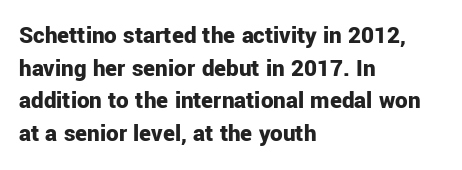
The image shows 25 px bold type, upright; set left-aligned, normal line spacing (1.31x), normal letter spacing, not underlined.
